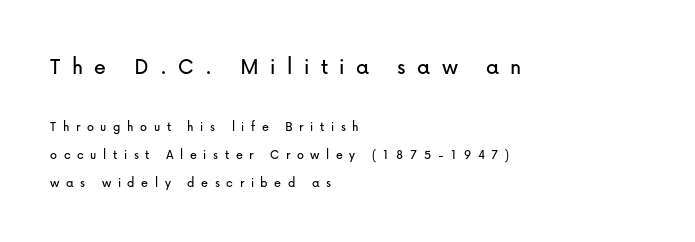
The image shows 24 px text type, upright; set left-aligned, loose line spacing (1.99x), unusually wide letter spacing (+0.47 em), not underlined; the first (top) block is 1.71x larger.
